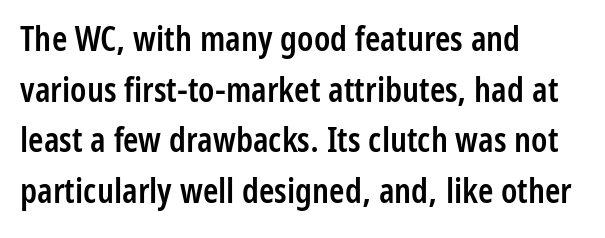
The image shows 35 px semibold, condensed sans-serif type, upright; set left-aligned, normal line spacing (1.45x), normal letter spacing, not underlined; low stroke contrast and a medium x-height.
